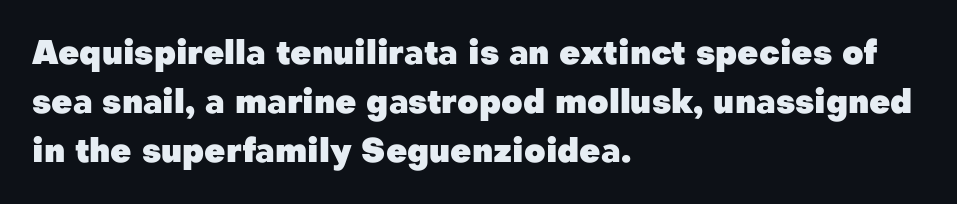
Examine the stroke ends and you'll find no serifs. Nothing unusual about the tracking: characters are spaced as the font intends. This sample is left-justified, so line endings fall wherever the words run out. This sample keeps an unexceptional amount of space between lines. Unlike italic type, these characters show no tilt at all. The string is rendered with underlining switched off.
